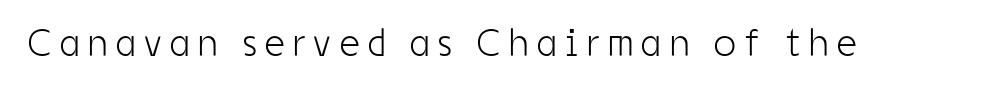
{"serif": "no", "italic": "no", "bold": "no", "weight": "light", "width": "condensed", "stroke_contrast": "low", "x_height": "medium", "monospaced": "no", "underline": "no", "letter_spacing": "wide", "letter_spacing_em": 0.22, "glyph_px": 39}
